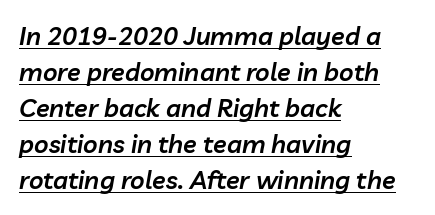
{"italic": "yes", "lean": "right", "slant_degrees": 10, "bold": "semi", "underline": "yes", "align": "left", "line_spacing": "normal", "line_spacing_ratio": 1.44, "letter_spacing": "normal", "letter_spacing_em": 0.0, "glyph_px": 25}
